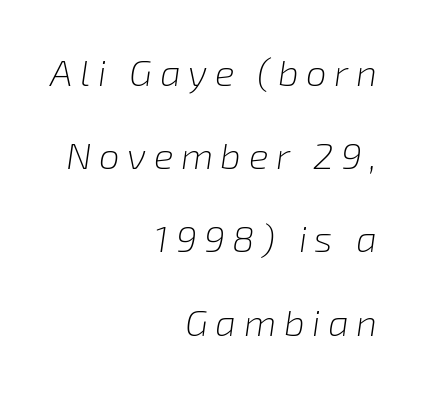
The image shows 37 px light type, italic (leaning right); set right-aligned, loose line spacing (2.25x), unusually wide letter spacing (+0.2 em), not underlined; low stroke contrast and a medium x-height.
